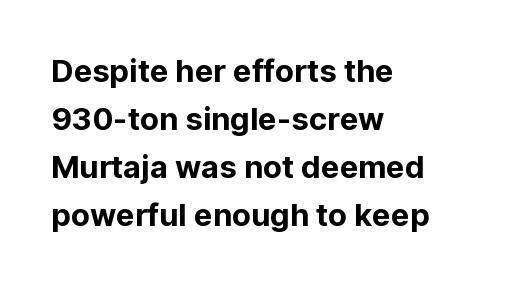
Posture: vertical. Check where the strokes stop: nothing finishes them off — pure sans. A typesetter would call this proportional, since set widths differ per character. The letterforms sit shoulder to shoulder at normal distance. In terms of leading, this rendering sits right in the middle. Underlining? Definitely not there.
